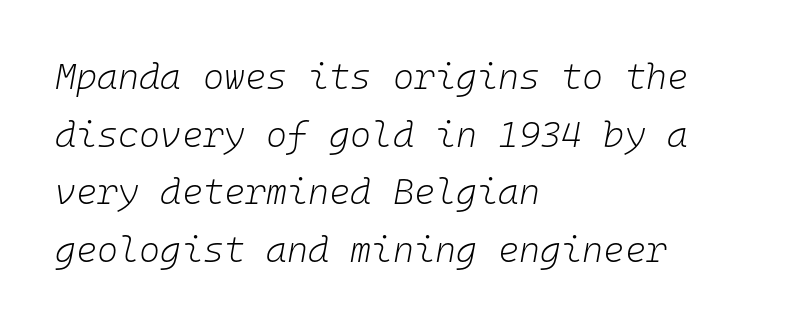
{"italic": "yes", "lean": "right", "slant_degrees": 10, "bold": "no", "weight": "light", "width": "normal", "stroke_contrast": "low", "x_height": "medium", "monospaced": "yes", "underline": "no", "align": "left", "line_spacing": "normal", "line_spacing_ratio": 1.6, "letter_spacing": "normal", "letter_spacing_em": 0.0, "glyph_px": 36}
